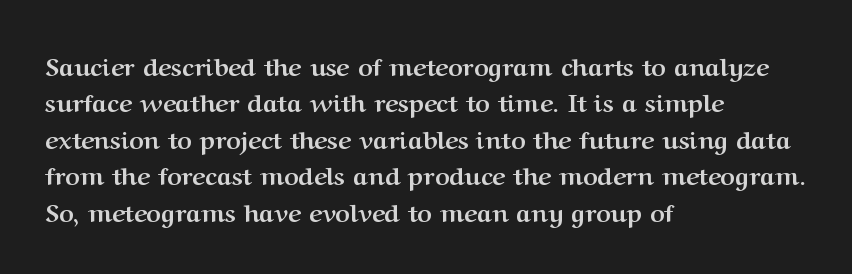
{"italic": "no", "bold": "yes", "underline": "no", "align": "left", "line_spacing": "normal", "line_spacing_ratio": 1.46, "letter_spacing": "normal", "letter_spacing_em": 0.0, "glyph_px": 25}
